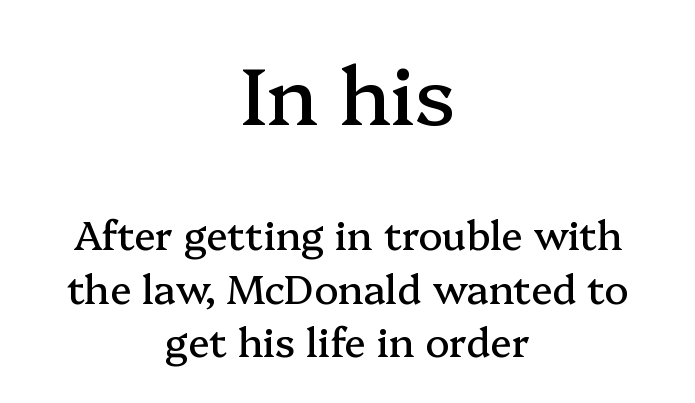
{"serif": "yes", "italic": "no", "width": "normal", "stroke_contrast": "medium", "x_height": "medium", "monospaced": "no", "underline": "no", "align": "center", "line_spacing": "normal", "line_spacing_ratio": 1.33, "letter_spacing": "normal", "letter_spacing_em": 0.0, "larger_block": "first", "size_ratio": 2.0, "glyph_px": 80}
